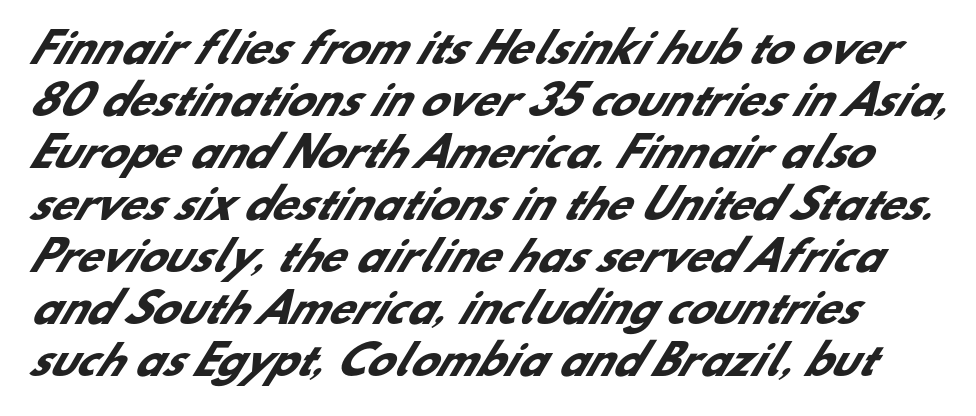
The image shows 40 px heavy sans-serif type; set left-aligned, normal line spacing (1.3x), normal letter spacing, not underlined; low stroke contrast and a small x-height.
